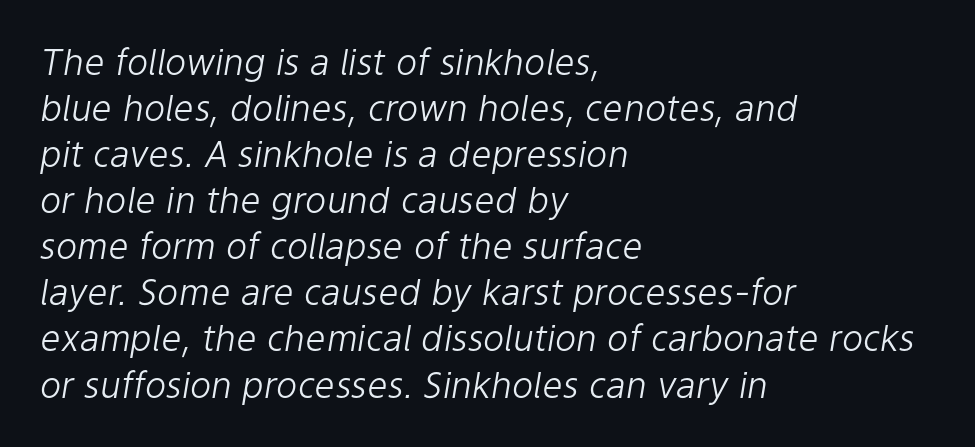
{"italic": "yes", "lean": "right", "slant_degrees": 9, "bold": "no", "weight": "light", "width": "normal", "stroke_contrast": "low", "x_height": "medium", "monospaced": "no", "underline": "no", "align": "left", "line_spacing": "normal", "line_spacing_ratio": 1.28, "letter_spacing": "normal", "letter_spacing_em": 0.0, "glyph_px": 36}
